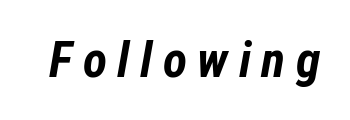
{"italic": "yes", "lean": "right", "slant_degrees": 12, "bold": "yes", "weight": "bold", "width": "condensed", "stroke_contrast": "low", "x_height": "medium", "monospaced": "no", "underline": "no", "letter_spacing": "wide", "letter_spacing_em": 0.21, "glyph_px": 50}
